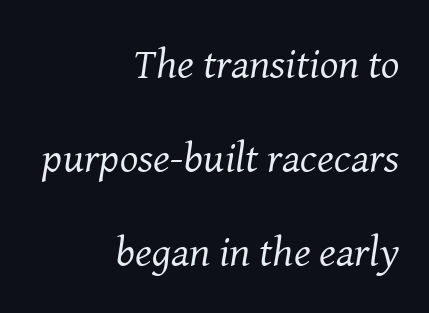
Q: Is the text bold? A: No.
Q: Is the text italic (slanted)? A: Yes, it leans right by about 8 degrees.
Q: Is the typeface a serif or a sans-serif typeface? A: Serif.
Q: Is the text underlined? A: No.
Q: How is the paragraph aligned? A: Right-aligned.
Q: Is the spacing between letters normal or unusually wide? A: Normal.
Q: Is the spacing between lines tight, normal or loose? A: Loose.
Q: Width (condensed, normal, or wide)? A: Normal.
Q: Stroke contrast? A: Medium.
Q: x-height? A: Medium.
Q: Monospaced? A: No.
